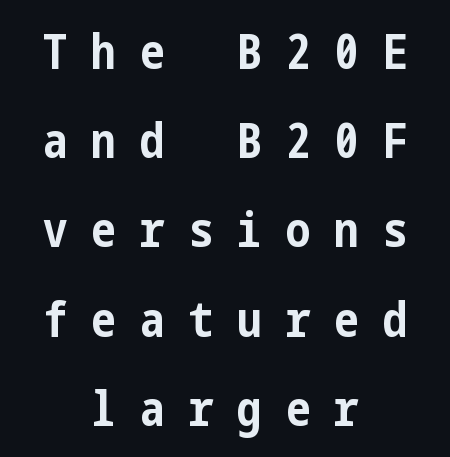
{"serif": "no", "italic": "no", "bold": "yes", "weight": "bold", "width": "condensed", "stroke_contrast": "low", "x_height": "medium", "underline": "no", "align": "center", "line_spacing_ratio": 1.82, "letter_spacing": "wide", "letter_spacing_em": 0.49, "glyph_px": 49}
